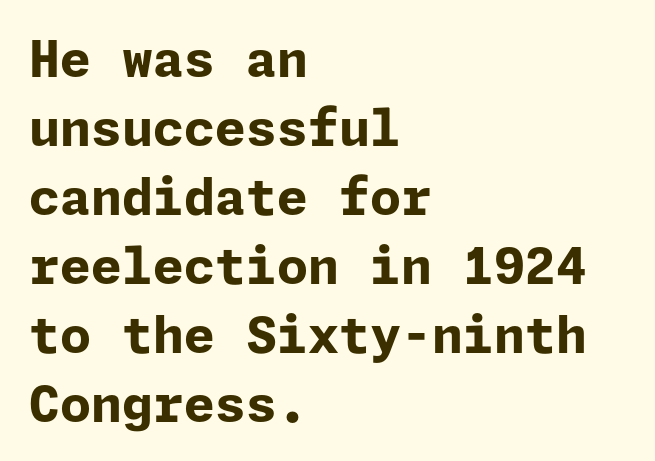
Q: Is the text bold? A: Yes.
Q: Is the text italic (slanted)? A: No, it is upright.
Q: Is the typeface a serif or a sans-serif typeface? A: Sans-serif.
Q: Is the text underlined? A: No.
Q: How is the paragraph aligned? A: Left-aligned.
Q: Is the spacing between letters normal or unusually wide? A: Normal.
Q: Is the spacing between lines tight, normal or loose? A: Normal.
Q: Width (condensed, normal, or wide)? A: Normal.
Q: Stroke contrast? A: Low.
Q: x-height? A: Medium.
